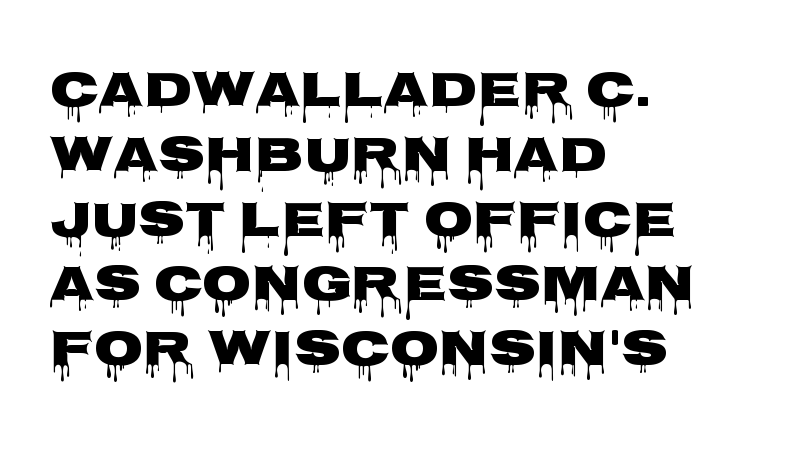
{"serif": "no", "italic": "no", "bold": "yes", "weight": "heavy", "width": "wide", "stroke_contrast": "low", "x_height": "large", "monospaced": "no", "underline": "no", "align": "left", "line_spacing": "normal", "line_spacing_ratio": 1.27, "letter_spacing": "normal", "letter_spacing_em": 0.0, "glyph_px": 51}
